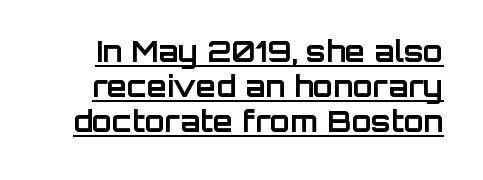
The image shows 29 px bold sans-serif type, upright; set line spacing 1.2x, normal letter spacing, underlined; low stroke contrast and a large x-height.
